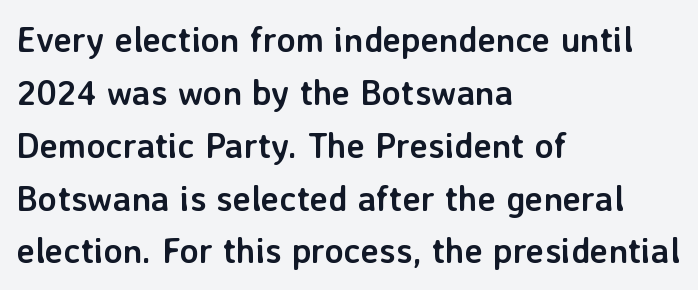
The image shows 35 px semibold sans-serif type, upright; set left-aligned, normal line spacing (1.51x), normal letter spacing, not underlined; low stroke contrast and a medium x-height.
